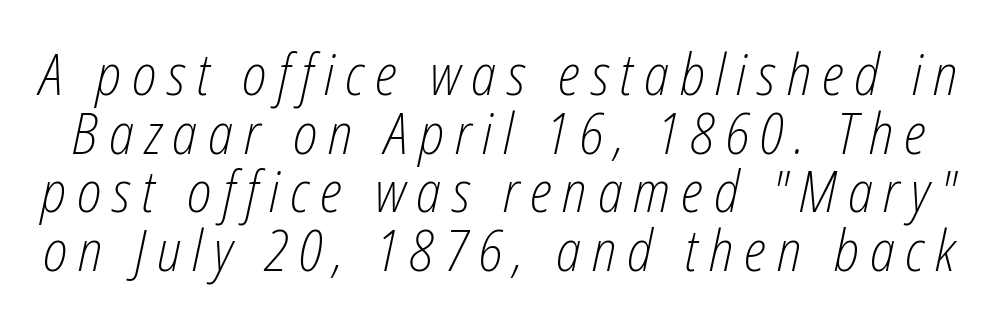
Caption: face not bold, strokes unweighted. The foot of each line stays bare and open. The passage shown is typed in a proportional face where columns would drift. Observe the lean: these are italic letterforms. Closely set lines give the paragraph a compact silhouette.
